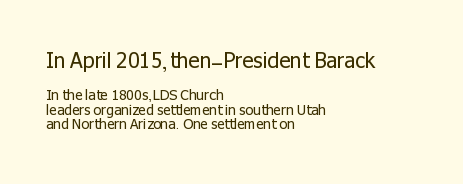
Summary of weight: not heavy and not bold. The compositor pushed each line to the left boundary. Words appear dense and cohesive because spacing is normal. No word sits above an underline. The type sits square on the baseline with zero lean. In this sample the first text group is rendered at the bigger scale.
